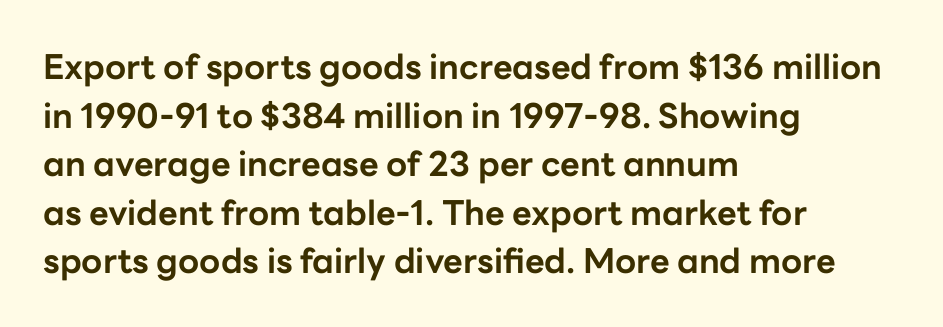
A typesetter would call this proportional, since set widths differ per character. In terms of letterspacing, this is plain default setting. What's the leading like? Ordinary, nothing unusual. Compared with a centered layout, this one pins lines to the left instead. The words here are not underlined. In terms of weight, the rendering is a true, heavy bold.
